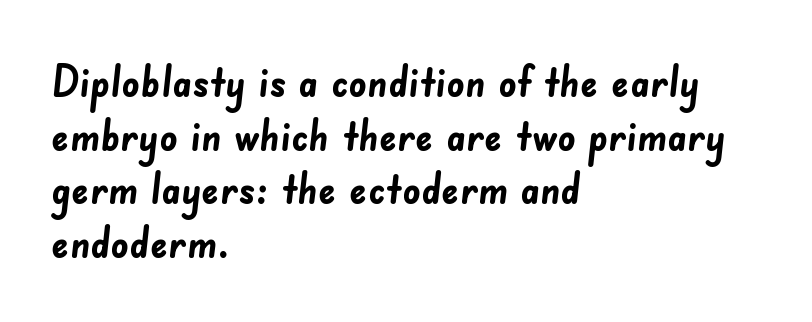
This rendering leaves character spacing at its baseline value. Visually the block forms a straight wall on the left and a jagged coastline on the right. Students, this is bold: see how much ink each stroke carries. Varying glyph widths throughout — classic text-font behaviour. Descenders are the only things crossing below the line.
